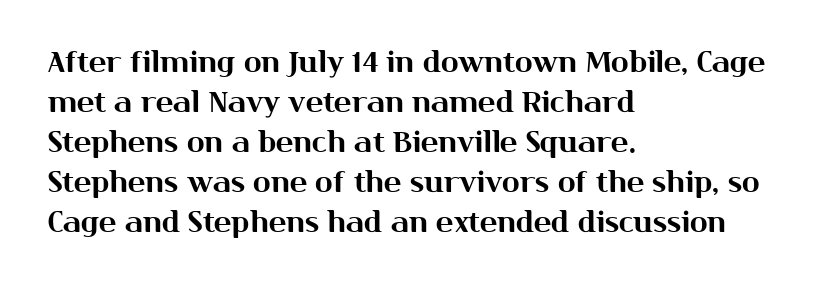
You could not count columns in this text — the font is proportionally spaced. Rows of type keep a routine distance in the vertical direction. Typeset ragged right — the left edge is the straight one. Vertical strokes here are truly vertical.
